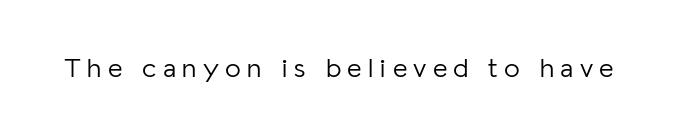
The image shows 28 px light sans-serif type, upright; set unusually wide letter spacing (+0.22 em), not underlined; low stroke contrast and a medium x-height.
